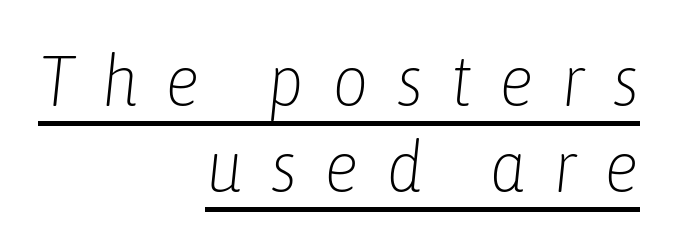
Bold? No — there's no thickening of the strokes. Right-aligned paragraph, ragged on the left. The rendering inserts visible extra space after every character. Designer's note — italics engaged. Looks like someone drew a line under every word here.
